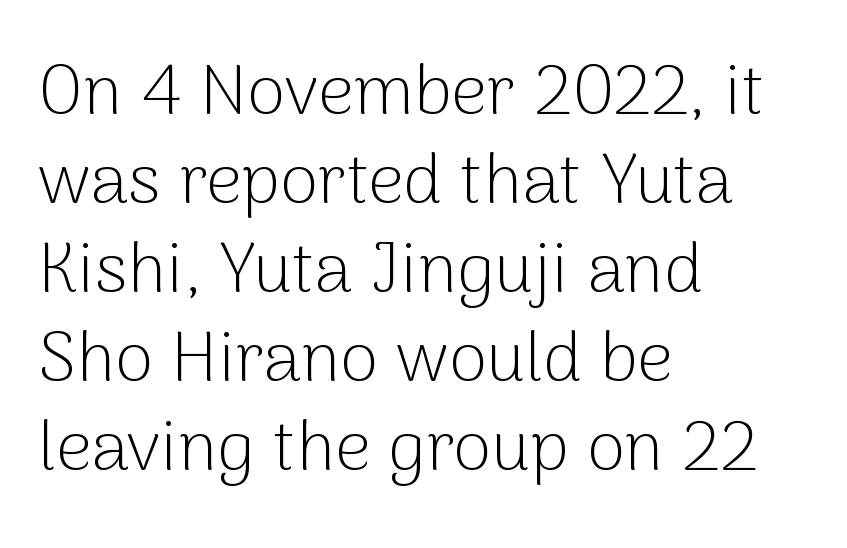
The image shows 70 px light sans-serif type, upright; set left-aligned, normal line spacing (1.27x), normal letter spacing, not underlined; low stroke contrast and a medium x-height.
